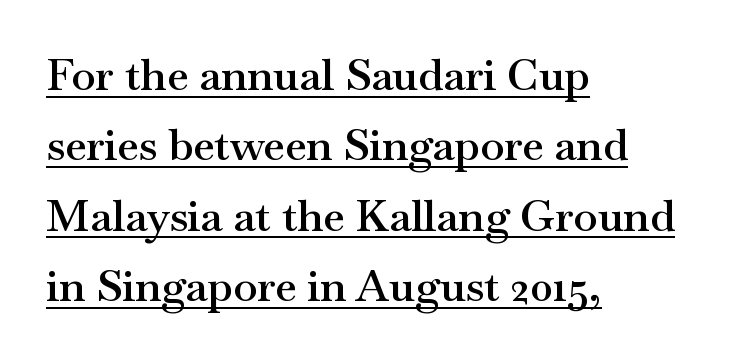
{"serif": "yes", "italic": "no", "bold": "semi", "weight": "semibold", "width": "wide", "stroke_contrast": "medium", "x_height": "small", "monospaced": "no", "underline": "yes", "align": "left", "line_spacing": "normal", "line_spacing_ratio": 1.6, "letter_spacing": "normal", "letter_spacing_em": 0.0, "glyph_px": 44}
